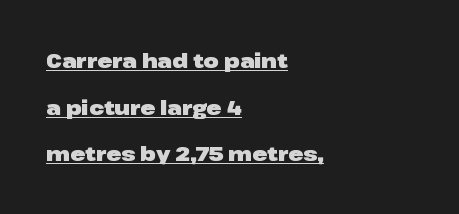
The image shows 20 px bold type, upright; set left-aligned, loose line spacing (2.33x), normal letter spacing, underlined.
